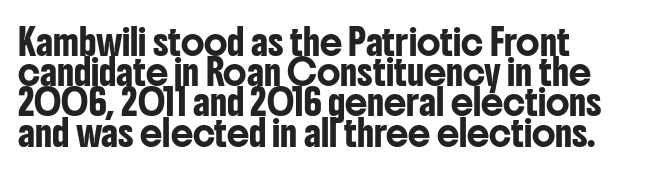
Standard letterfit; no display-style spreading of the glyphs. A typesetter would mark this as roman, not italic. Does the copy run flush right? No — it runs flush left. Words float on clear page, feet unadorned.
